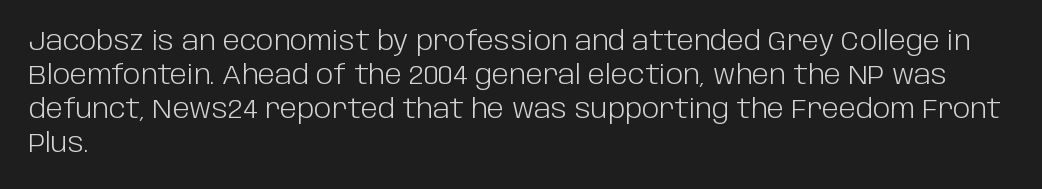
Q: Is the text bold? A: No.
Q: Is the text italic (slanted)? A: No, it is upright.
Q: Is the text underlined? A: No.
Q: How is the paragraph aligned? A: Left-aligned.
Q: Is the spacing between letters normal or unusually wide? A: Normal.
Q: Is the spacing between lines tight, normal or loose? A: Normal.
